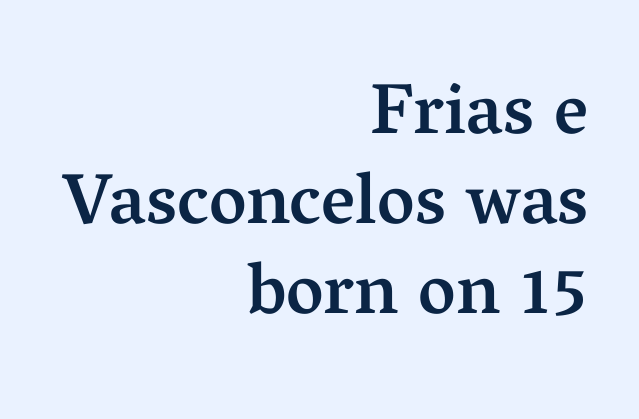
{"serif": "yes", "italic": "no", "bold": "semi", "weight": "semibold", "width": "normal", "stroke_contrast": "medium", "x_height": "medium", "monospaced": "no", "underline": "no", "align": "right", "line_spacing": "normal", "line_spacing_ratio": 1.25, "letter_spacing": "normal", "letter_spacing_em": 0.0, "glyph_px": 72}
